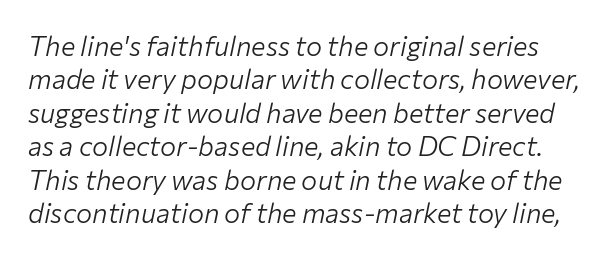
Q: Is the text bold? A: No.
Q: Is the text italic (slanted)? A: Yes, it leans right by about 12 degrees.
Q: Is the text underlined? A: No.
Q: Is the spacing between letters normal or unusually wide? A: Normal.
